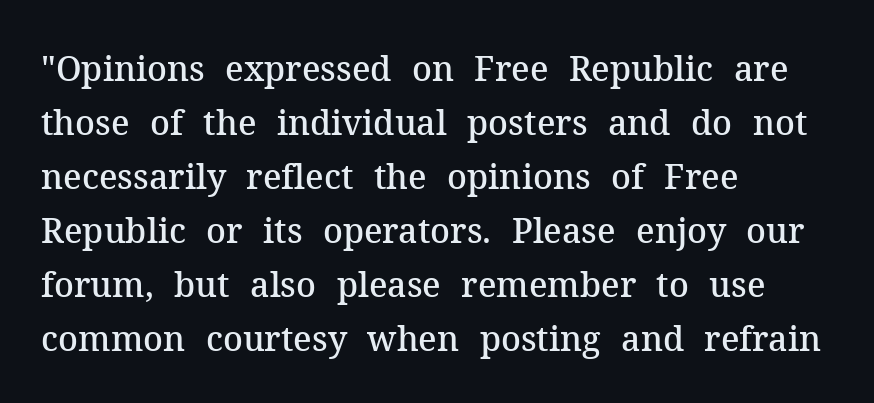
{"serif": "yes", "italic": "no", "bold": "semi", "weight": "semibold", "width": "normal", "stroke_contrast": "medium", "x_height": "medium", "monospaced": "no", "underline": "no", "align": "left", "line_spacing": "normal", "line_spacing_ratio": 1.59, "letter_spacing": "normal", "letter_spacing_em": 0.0, "glyph_px": 34}
